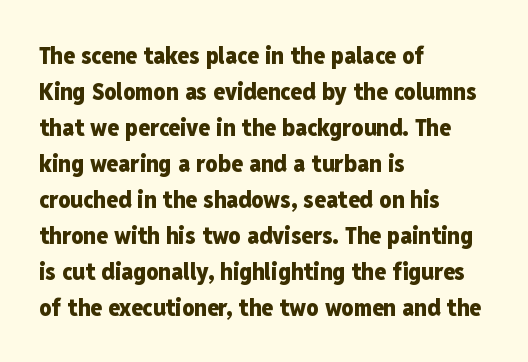
{"italic": "no", "bold": "yes", "underline": "no", "align": "left", "line_spacing": "normal", "line_spacing_ratio": 1.5, "letter_spacing": "normal", "letter_spacing_em": 0.0, "glyph_px": 24}
